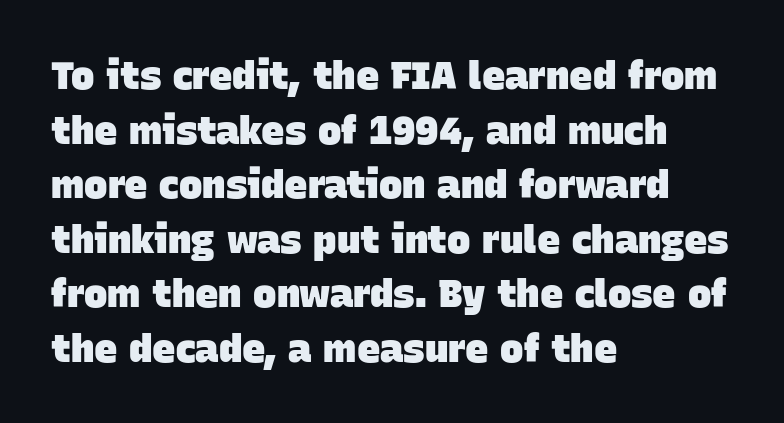
{"serif": "no", "bold": "yes", "weight": "heavy", "width": "normal", "stroke_contrast": "low", "x_height": "large", "monospaced": "no", "underline": "no", "align": "left", "line_spacing": "normal", "line_spacing_ratio": 1.4, "letter_spacing": "normal", "letter_spacing_em": 0.0, "glyph_px": 39}
